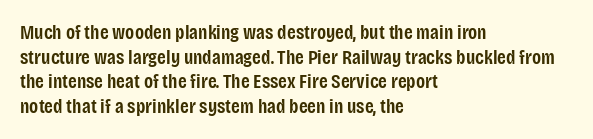
{"italic": "no", "bold": "semi", "underline": "no", "align": "left", "line_spacing_ratio": 1.23, "letter_spacing": "normal", "letter_spacing_em": 0.0, "glyph_px": 20}
